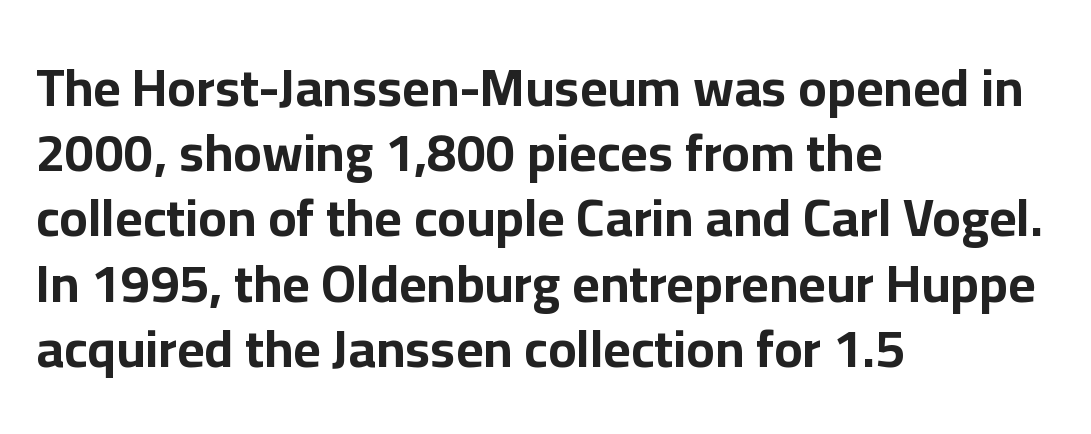
{"serif": "no", "italic": "no", "bold": "yes", "weight": "bold", "width": "normal", "stroke_contrast": "low", "x_height": "medium", "monospaced": "no", "underline": "no", "align": "left", "line_spacing_ratio": 1.23, "letter_spacing": "normal", "letter_spacing_em": 0.0, "glyph_px": 53}
